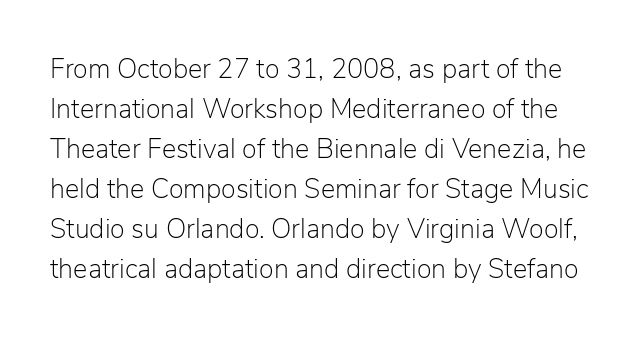
{"italic": "no", "bold": "no", "underline": "no", "line_spacing": "normal", "line_spacing_ratio": 1.48, "letter_spacing": "normal", "letter_spacing_em": 0.0, "glyph_px": 27}
